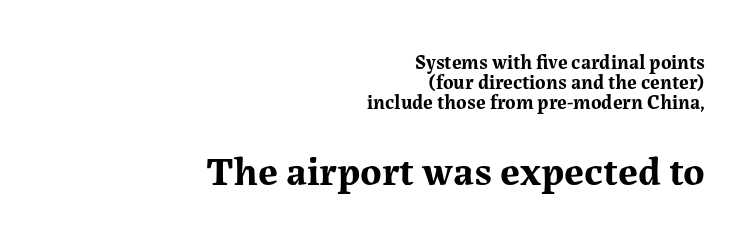
{"serif": "yes", "italic": "no", "bold": "yes", "weight": "bold", "width": "normal", "stroke_contrast": "medium", "x_height": "medium", "monospaced": "no", "underline": "no", "align": "right", "line_spacing": "tight", "line_spacing_ratio": 0.99, "letter_spacing": "normal", "letter_spacing_em": 0.0, "larger_block": "second", "size_ratio": 2.05, "glyph_px": 41}
